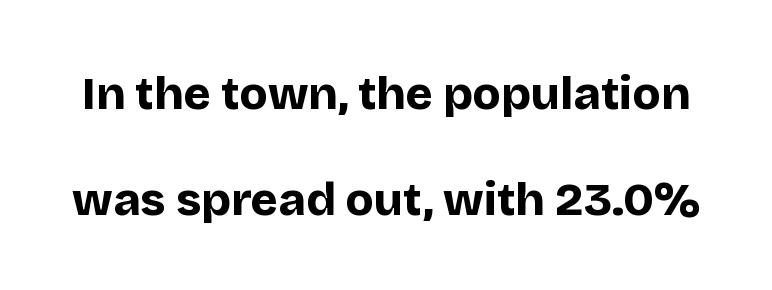
Posture: straight, roman, zero tilt. Does the weight exceed regular? Yes, all the way to bold. Does the type have serifs? No, each stem ends abruptly. A bare baseline throughout the passage.
